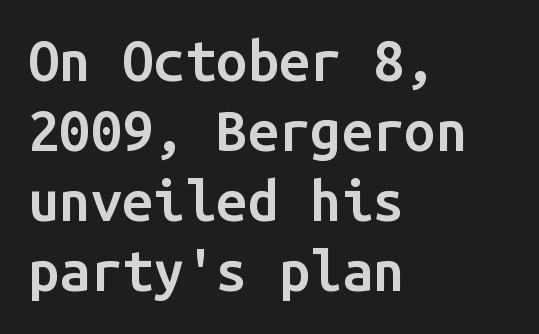
Q: Is the text bold? A: Semi-bold.
Q: Is the text italic (slanted)? A: No, it is upright.
Q: Is the typeface a serif or a sans-serif typeface? A: Sans-serif.
Q: Is the text underlined? A: No.
Q: How is the paragraph aligned? A: Left-aligned.
Q: Is the spacing between letters normal or unusually wide? A: Normal.
Q: Is the spacing between lines tight, normal or loose? A: Normal.
Q: Width (condensed, normal, or wide)? A: Normal.
Q: Stroke contrast? A: Low.
Q: x-height? A: Medium.
Q: Monospaced? A: Yes.
